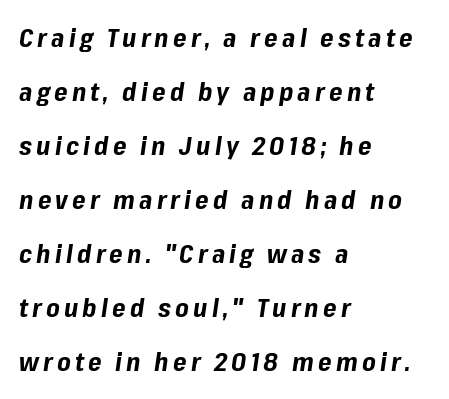
The image shows 26 px bold type, italic (leaning right); set left-aligned, loose line spacing (2.08x), not underlined.
